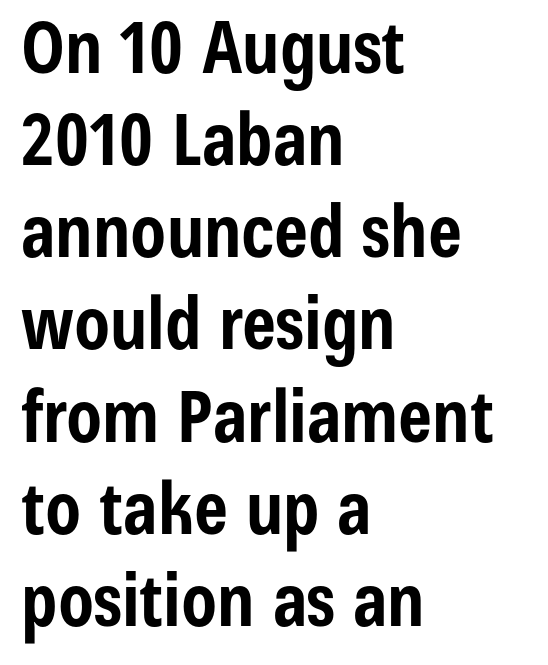
Vertical strokes here are truly vertical. The rendering uses a bold face; every stroke is thick and dark. Are there feet on the stems? There aren't — it's a sans. Unmarked baselines from the first word to the last. One glance says typical: line gaps are just what's usual. The line texture is even and compact thanks to regular tracking.
